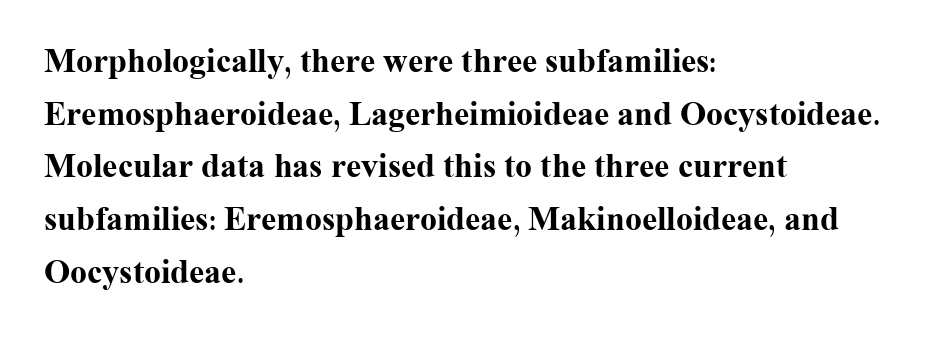
Clear beneath every line of the passage. Note the varied advance widths — an 'i' is clearly narrower than an 'm'. What stands out about the letter spacing? Nothing — it is the standard amount. Line starts are locked; line ends wander. The lettering stays uniformly vertical, giving the passage a roman look.
